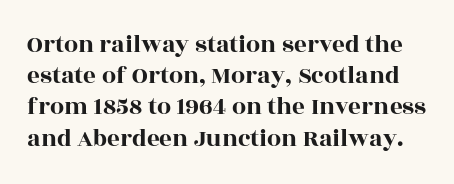
Q: Is the text italic (slanted)? A: No, it is upright.
Q: Is the text underlined? A: No.
Q: Is the spacing between letters normal or unusually wide? A: Normal.
Q: Is the spacing between lines tight, normal or loose? A: Normal.
